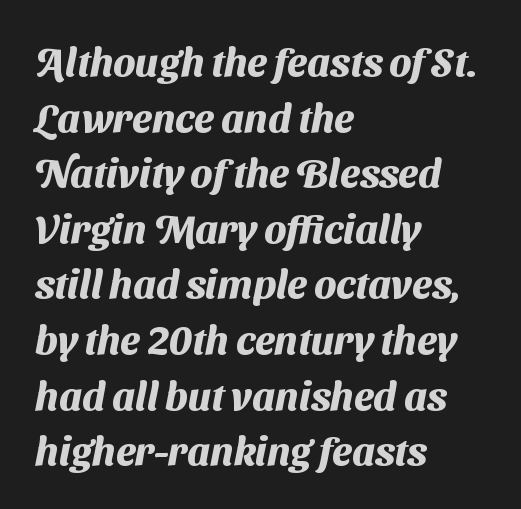
Q: Is the text bold? A: Yes.
Q: Is the typeface a serif or a sans-serif typeface? A: Sans-serif.
Q: Is the text underlined? A: No.
Q: How is the paragraph aligned? A: Left-aligned.
Q: Is the spacing between letters normal or unusually wide? A: Normal.
Q: Is the spacing between lines tight, normal or loose? A: Normal.
Q: Width (condensed, normal, or wide)? A: Normal.
Q: Stroke contrast? A: Medium.
Q: x-height? A: Medium.
Q: Monospaced? A: No.
